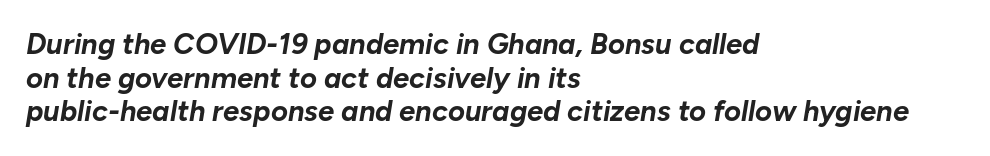
Q: Is the text bold? A: Yes.
Q: Is the text italic (slanted)? A: Yes, it leans right by about 10 degrees.
Q: Is the text underlined? A: No.
Q: How is the paragraph aligned? A: Left-aligned.
Q: Is the spacing between letters normal or unusually wide? A: Normal.
Q: Width (condensed, normal, or wide)? A: Normal.
Q: Stroke contrast? A: Low.
Q: x-height? A: Medium.
Q: Monospaced? A: No.
